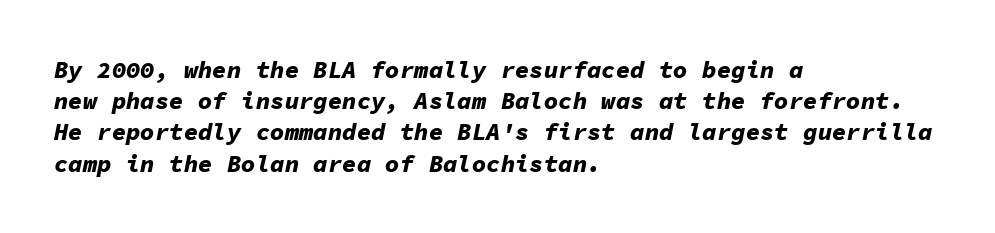
The image shows 24 px bold type, italic (leaning right); set left-aligned, normal line spacing (1.3x), normal letter spacing, not underlined.
